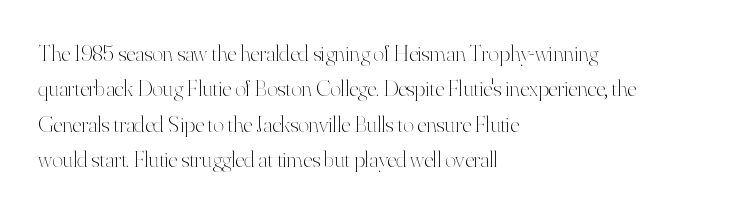
The face looks like a standard text weight, possibly lighter. Vertical strokes here are truly vertical. These lines keep a tight, regular rhythm from letter to letter. Leading matches the norm, producing a regular column. Left-aligned paragraph, ragged on the right. The space directly below the letters is spotless.
